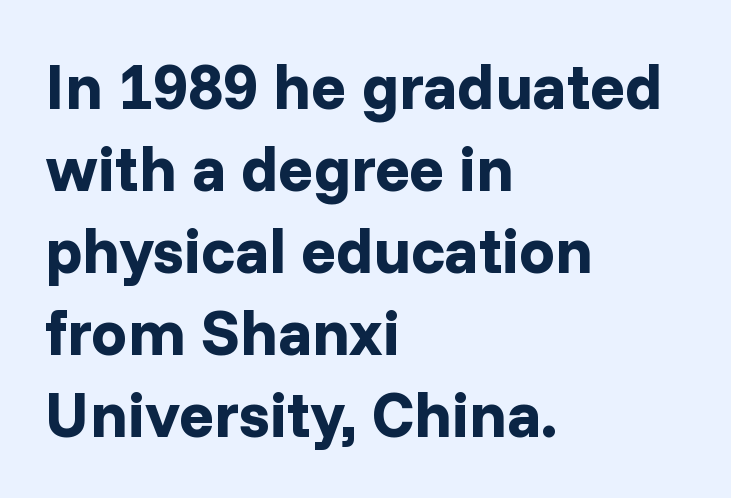
{"serif": "no", "italic": "no", "bold": "yes", "weight": "bold", "width": "normal", "stroke_contrast": "low", "x_height": "medium", "monospaced": "no", "underline": "no", "align": "left", "line_spacing": "normal", "line_spacing_ratio": 1.28, "letter_spacing": "normal", "letter_spacing_em": 0.0, "glyph_px": 64}
